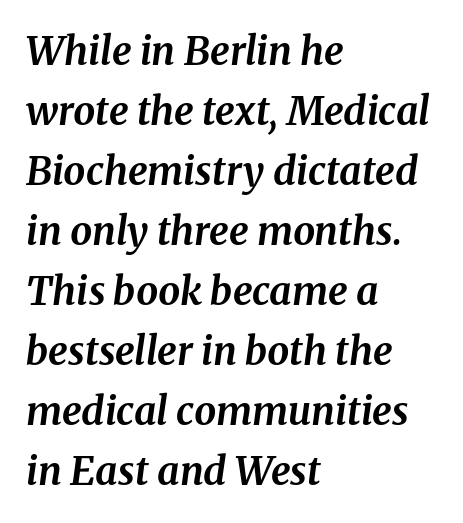
{"serif": "yes", "italic": "yes", "lean": "right", "slant_degrees": 8, "bold": "yes", "weight": "bold", "width": "normal", "stroke_contrast": "medium", "x_height": "medium", "monospaced": "no", "underline": "no", "align": "left", "line_spacing": "normal", "line_spacing_ratio": 1.54, "letter_spacing": "normal", "letter_spacing_em": 0.0, "glyph_px": 39}
